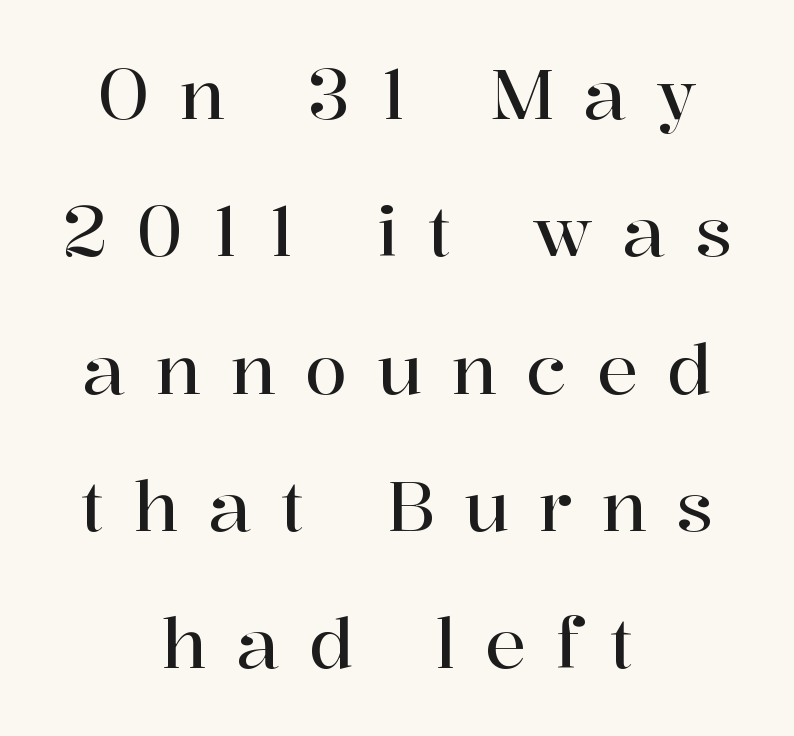
Q: Is the text italic (slanted)? A: No, it is upright.
Q: Is the typeface a serif or a sans-serif typeface? A: Serif.
Q: Is the text underlined? A: No.
Q: How is the paragraph aligned? A: Centered.
Q: Is the spacing between letters normal or unusually wide? A: Unusually wide.
Q: Is the spacing between lines tight, normal or loose? A: Loose.
Q: Width (condensed, normal, or wide)? A: Normal.
Q: Stroke contrast? A: High.
Q: x-height? A: Medium.
Q: Monospaced? A: No.
